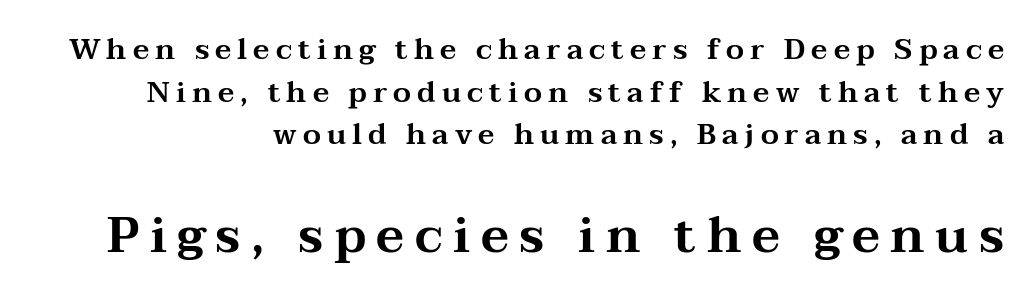
Q: Is the text italic (slanted)? A: No, it is upright.
Q: Is the typeface a serif or a sans-serif typeface? A: Serif.
Q: Is the text underlined? A: No.
Q: Is the spacing between letters normal or unusually wide? A: Unusually wide.
Q: Is the spacing between lines tight, normal or loose? A: Normal.
Q: Which block of text is set in a larger size, the first (top) or the second (bottom)? A: The second (bottom) one.
Q: Width (condensed, normal, or wide)? A: Wide.
Q: Stroke contrast? A: Medium.
Q: x-height? A: Medium.
Q: Monospaced? A: No.
